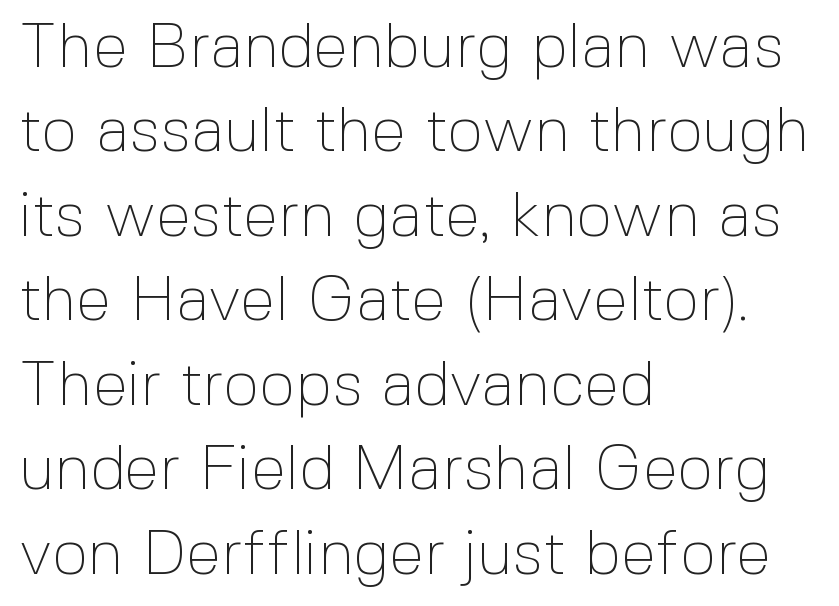
The gaps between neighbouring characters are ordinary and unremarkable. Each new line begins a customary step beneath the previous one. The lettering holds an erect, upright posture throughout. Clear beneath every line of the passage. Spacing verdict: proportional, widths tailored to each character. The typesetting does not lean heavy: it is not bold.
